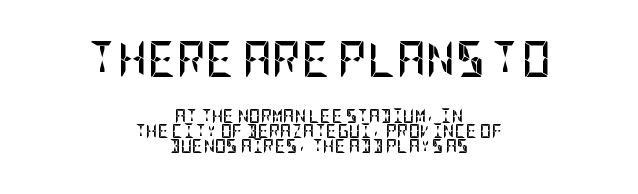
The strokes are fattened all the way to bold. The passage shown begins with its larger block and ends with its smaller one. Glance below the letters and you will spot only blank space. Horizontally, the lines are justified to the midpoint only. Short note: letters normally spaced. Examine the stroke ends and you'll find no serifs.
